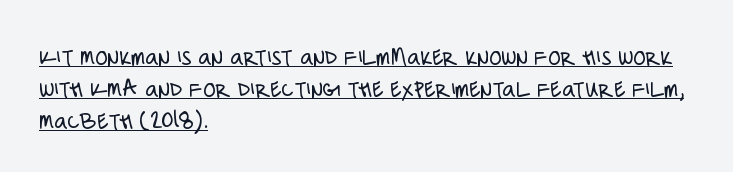
A typesetter would call this leading conventional body-copy spacing. Ordinary non-slanted type is in use. Honestly, the underline is the first thing you notice here. Ink coverage per letter is moderate at most. Left-aligned paragraph, ragged on the right.
